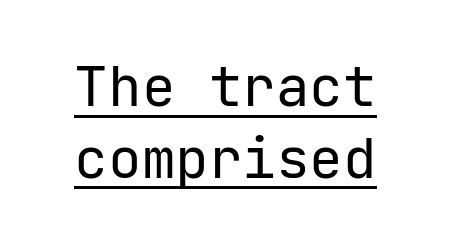
{"serif": "no", "italic": "no", "bold": "no", "weight": "regular", "width": "normal", "stroke_contrast": "low", "x_height": "medium", "underline": "yes", "line_spacing": "normal", "line_spacing_ratio": 1.28, "letter_spacing": "normal", "letter_spacing_em": 0.0, "glyph_px": 56}
